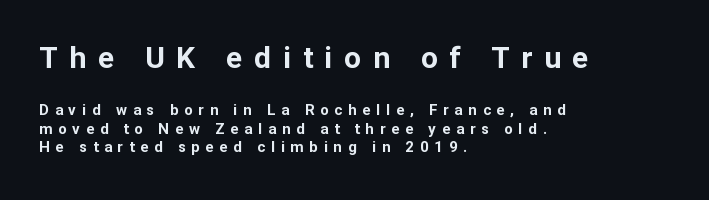
This is sans-serif lettering, the kind often seen on screens and signage. All the whitespace from short lines collects on the right. Unmarked baselines from the first word to the last. The typography opts for an upright posture over an oblique one. The rendering shrinks the type as you move from the upper chunk to the lower. Do the characters align in a grid? No, the font is proportional.
